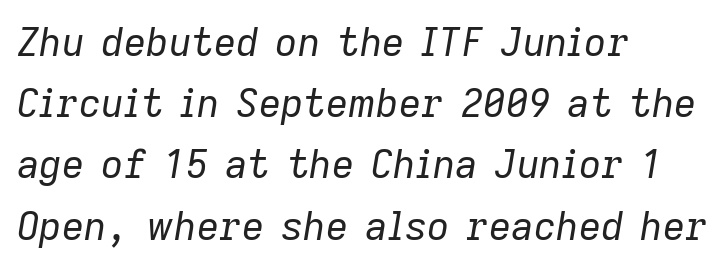
The image shows 39 px regular-weight type, italic (leaning right); set left-aligned, normal line spacing (1.57x), normal letter spacing, not underlined; low stroke contrast and a medium x-height.
